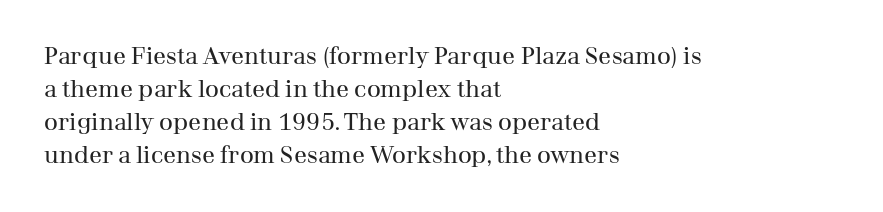
{"italic": "no", "bold": "no", "underline": "no", "align": "left", "line_spacing": "normal", "line_spacing_ratio": 1.37, "letter_spacing": "normal", "letter_spacing_em": 0.0, "glyph_px": 24}
